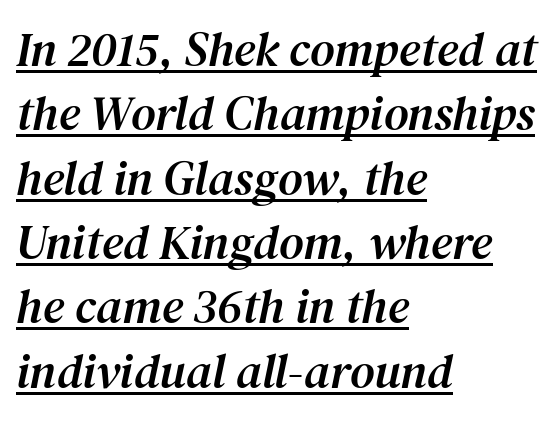
In CSS terms this would be text-align: left. Reading down the column, the eye jumps a familiar distance to each next line. Emphasis-style slanted type is in use. The face used here is proportionally spaced, like ordinary book or web type. Like a heading marked for emphasis, these lines bear an underscore. Tracking here is standard; glyphs follow each other at the usual distance.
